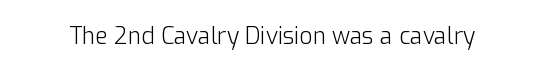
The image shows 23 px text type, upright; set normal letter spacing, not underlined.
